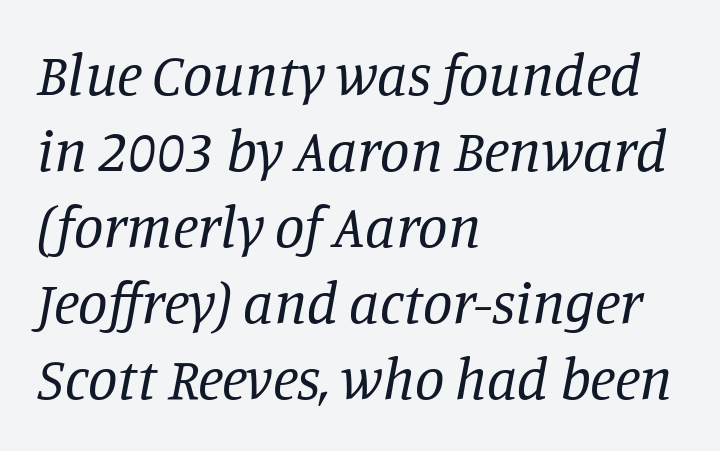
The designer left line spacing at the default. Here the glyphs are tracked normally, forming tight word shapes. Visually the block forms a straight wall on the left and a jagged coastline on the right. The strip under each line holds only bare page.
